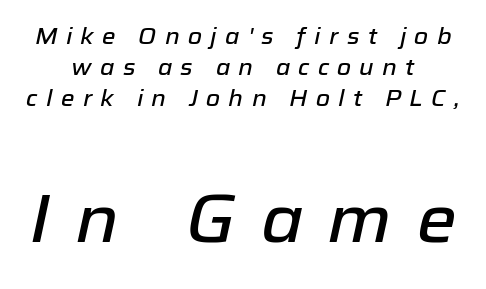
{"italic": "yes", "lean": "right", "slant_degrees": 12, "width": "normal", "stroke_contrast": "low", "x_height": "medium", "monospaced": "no", "underline": "no", "line_spacing": "normal", "line_spacing_ratio": 1.34, "letter_spacing": "wide", "letter_spacing_em": 0.36, "larger_block": "second", "size_ratio": 2.96, "glyph_px": 68}
